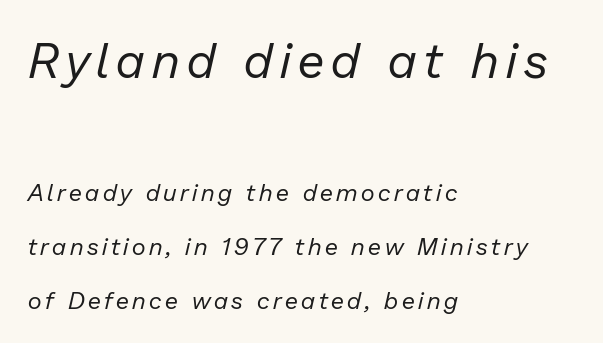
Honestly, there is no underline to notice here at all. Proportional: the letters do not fall into vertical columns. Whoever set this made the first block the dominant, larger element. Heaviness? Minimal to ordinary, like unemphasized prose.
